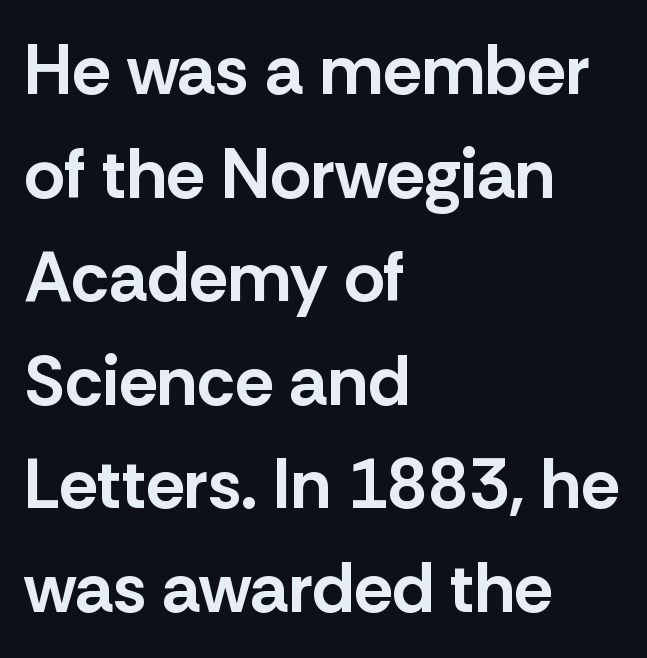
{"serif": "no", "italic": "no", "bold": "yes", "weight": "bold", "width": "normal", "stroke_contrast": "low", "x_height": "medium", "monospaced": "no", "underline": "no", "align": "left", "line_spacing": "normal", "line_spacing_ratio": 1.48, "letter_spacing": "normal", "letter_spacing_em": 0.0, "glyph_px": 70}
